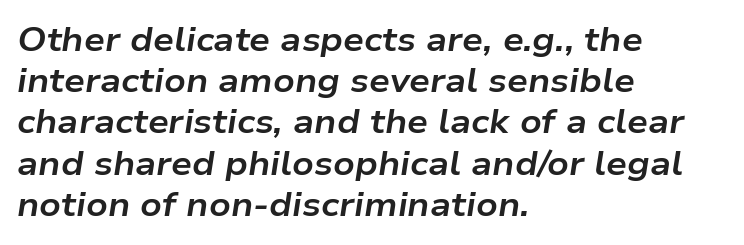
Heavy-handed strokes throughout: this text is bold. The strip under each line holds only bare page. This rendering uses left alignment, leaving the right contour irregular. You could call the tracking neutral — neither tight nor loose. Italic? Definitely — the glyphs are oblique. If you measured baseline to baseline, you'd find a middling distance.
